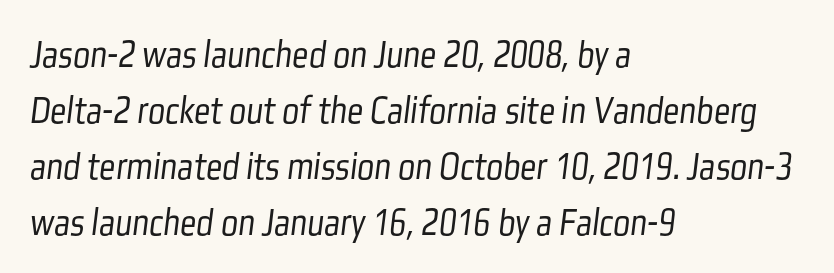
The image shows 40 px light, condensed sans-serif type; set left-aligned, normal line spacing (1.4x), normal letter spacing, not underlined; low stroke contrast and a medium x-height.
